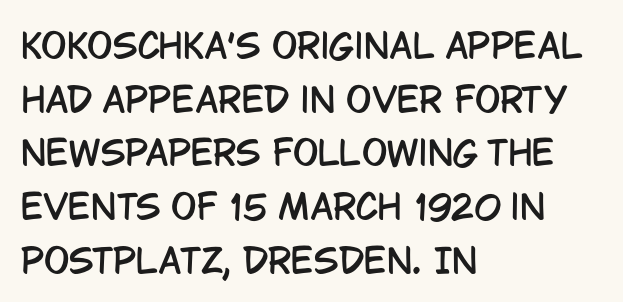
The image shows 34 px condensed sans-serif type, upright; set left-aligned, normal line spacing (1.58x), normal letter spacing, not underlined; low stroke contrast and a large x-height.
